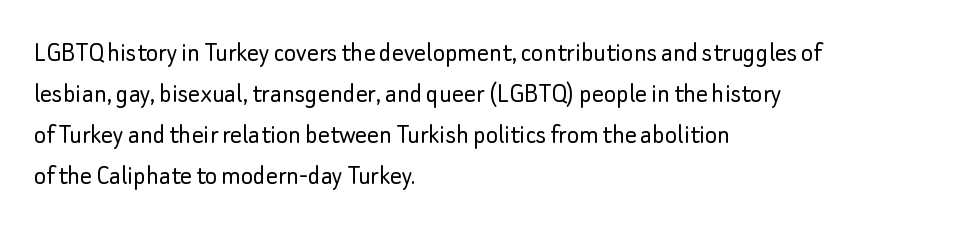
The letters look calm and open, with moderate or lighter stems. The passage shown is not underscored anywhere. Do the characters align in a grid? No, the font is proportional. Unlike italic type, these characters show no tilt at all.
